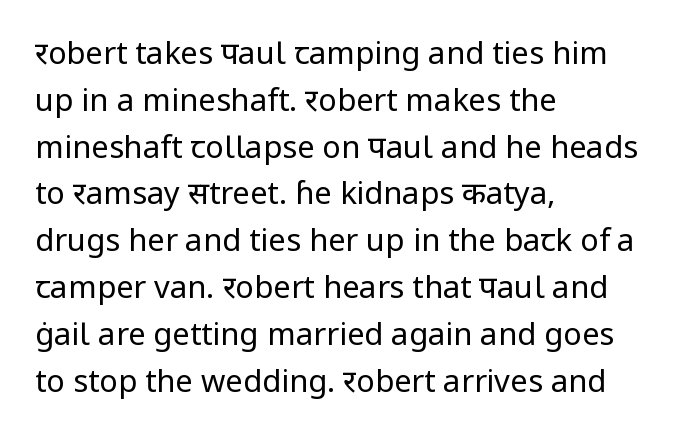
Q: Is the text bold? A: No.
Q: Is the text italic (slanted)? A: No, it is upright.
Q: Is the typeface a serif or a sans-serif typeface? A: Sans-serif.
Q: Is the text underlined? A: No.
Q: How is the paragraph aligned? A: Left-aligned.
Q: Is the spacing between letters normal or unusually wide? A: Normal.
Q: Is the spacing between lines tight, normal or loose? A: Normal.
Q: Width (condensed, normal, or wide)? A: Normal.
Q: Stroke contrast? A: Low.
Q: x-height? A: Medium.
Q: Monospaced? A: No.
